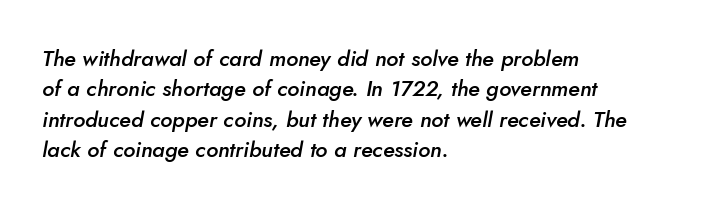
Q: Is the text bold? A: Semi-bold.
Q: Is the text italic (slanted)? A: Yes, it leans right by about 5 degrees.
Q: Is the text underlined? A: No.
Q: How is the paragraph aligned? A: Left-aligned.
Q: Is the spacing between letters normal or unusually wide? A: Normal.
Q: Is the spacing between lines tight, normal or loose? A: Normal.
